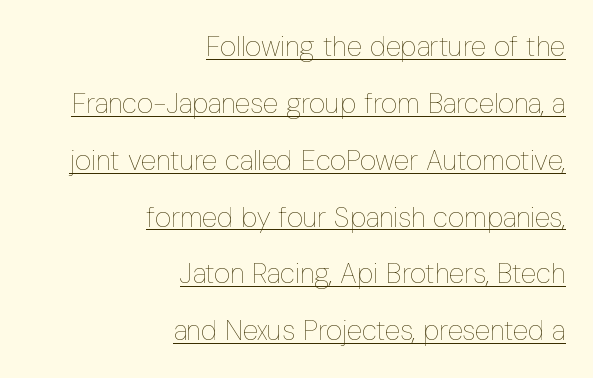
{"italic": "no", "bold": "no", "weight": "thin", "width": "condensed", "stroke_contrast": "low", "x_height": "medium", "monospaced": "no", "underline": "yes", "align": "right", "line_spacing": "loose", "line_spacing_ratio": 2.03, "letter_spacing": "normal", "letter_spacing_em": 0.0, "glyph_px": 28}
